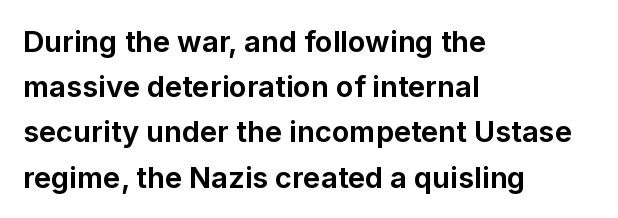
The image shows 29 px bold sans-serif type, upright; set left-aligned, normal line spacing (1.56x), normal letter spacing, not underlined; low stroke contrast and a medium x-height.
